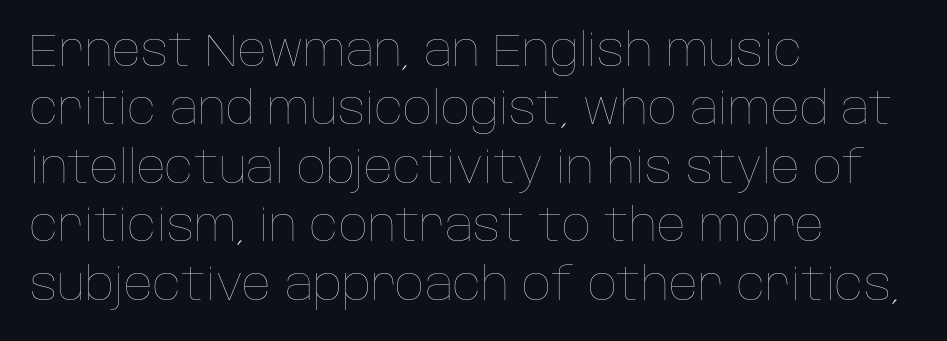
The image shows 45 px thin type, upright; set left-aligned, normal line spacing (1.3x), normal letter spacing, not underlined; low stroke contrast and a large x-height.
